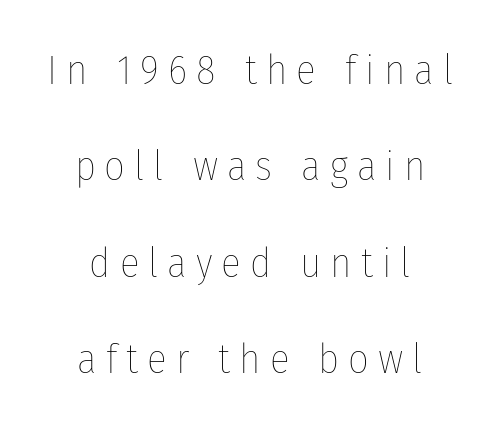
Typeset on center — no edge is straight. Horizontal bands of white between lines are thick stripes. A light-to-regular cut is what we see here. Between one letter and the next there's a generous, obvious gap.
